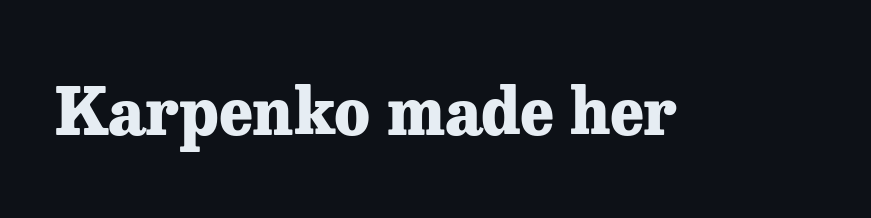
{"serif": "yes", "italic": "no", "bold": "yes", "weight": "heavy", "width": "normal", "stroke_contrast": "low", "x_height": "medium", "monospaced": "no", "underline": "no", "letter_spacing": "normal", "letter_spacing_em": 0.0, "glyph_px": 64}
